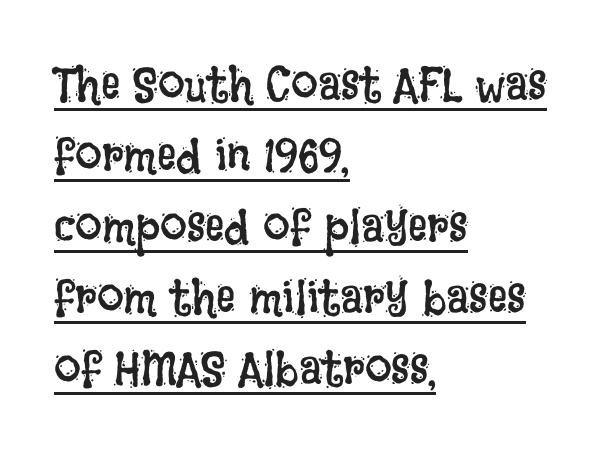
Q: Is the text bold? A: No.
Q: Is the text italic (slanted)? A: No, it is upright.
Q: Is the text underlined? A: Yes.
Q: How is the paragraph aligned? A: Left-aligned.
Q: Is the spacing between letters normal or unusually wide? A: Normal.
Q: Is the spacing between lines tight, normal or loose? A: Normal.
Q: Width (condensed, normal, or wide)? A: Condensed.
Q: Stroke contrast? A: Low.
Q: x-height? A: Large.
Q: Monospaced? A: No.
